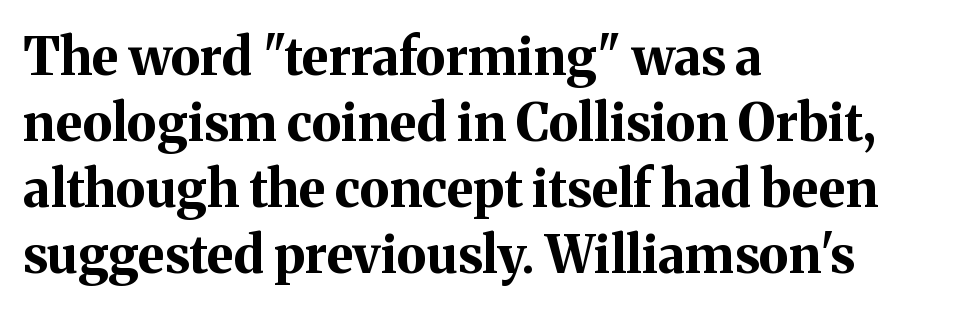
You'd pick this weight for a headline — it's a proper bold. If you drew a ruler down the left edge, every line would touch it. Observe the ordinary spacing: letters are neighbours, not strangers. The face used here is proportionally spaced, like ordinary book or web type. Any mark beneath the type? The region is blank.
